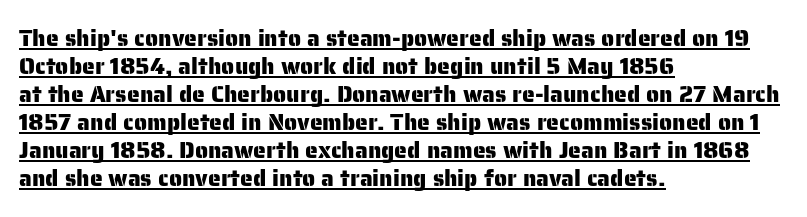
Q: Is the text italic (slanted)? A: No, it is upright.
Q: Is the text underlined? A: Yes.
Q: How is the paragraph aligned? A: Left-aligned.
Q: Is the spacing between letters normal or unusually wide? A: Normal.
